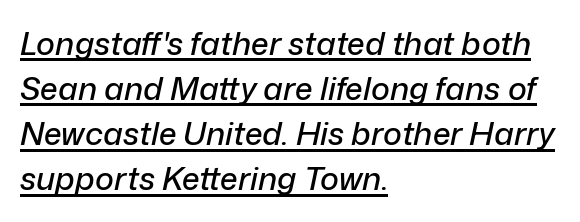
The image shows 32 px text type, italic (leaning right); set left-aligned, normal line spacing (1.41x), normal letter spacing, underlined; low stroke contrast and a medium x-height.
